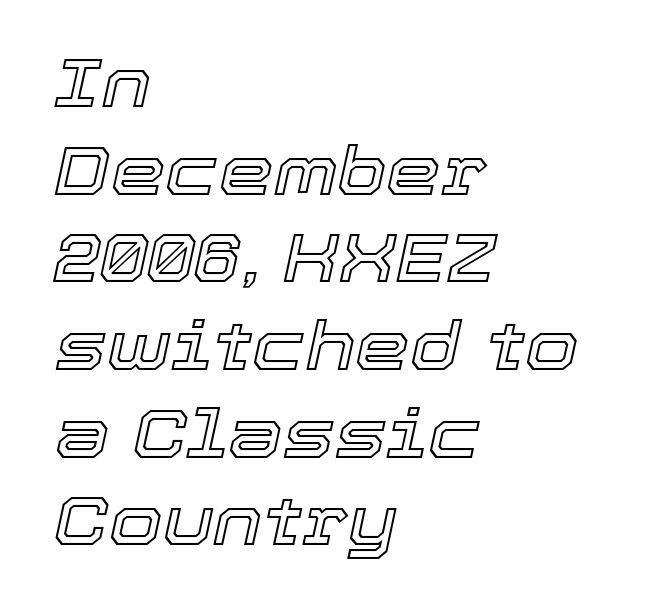
The area under the type is left untouched. The face used here is proportionally spaced, like ordinary book or web type. You could call the tracking neutral — neither tight nor loose. All the whitespace from short lines collects on the right.
